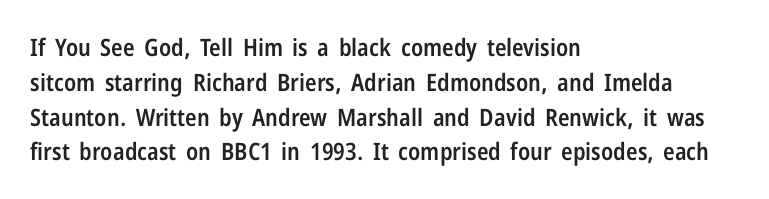
The image shows 24 px text type, upright; set left-aligned, normal line spacing (1.45x), normal letter spacing, not underlined.
